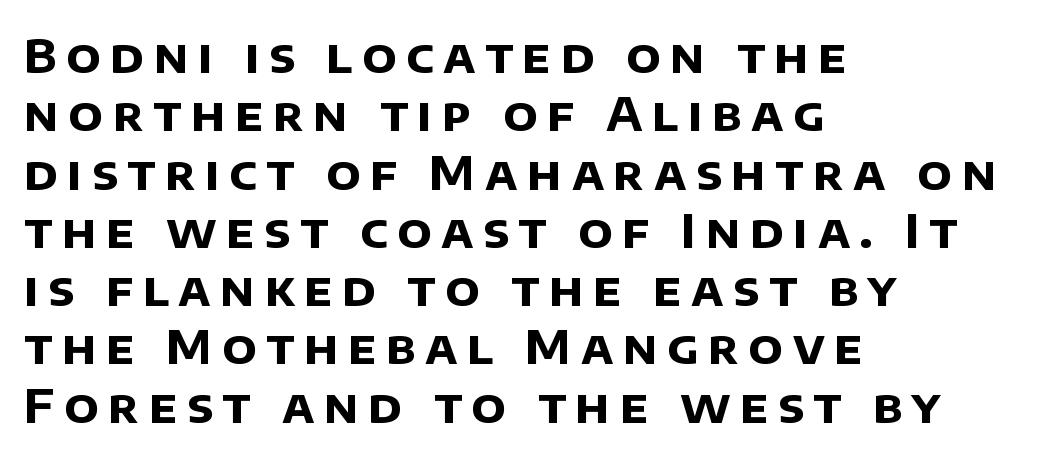
Inter-character spacing is expanded well beyond the font's built-in metrics. This rendering uses left alignment, leaving the right contour irregular. A bare baseline throughout the passage. The rendering uses natural spacing where letterforms have individual widths.
